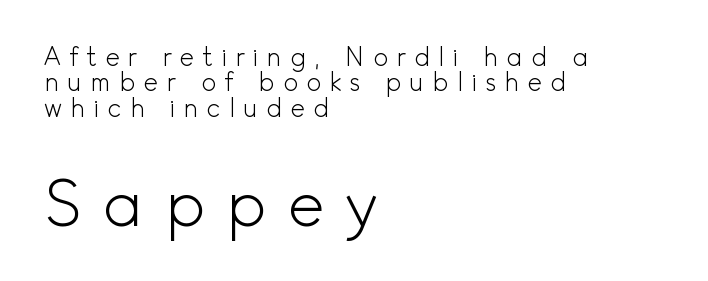
Anything drawn beneath the words? Only blank space. Vertically, the passage feels compressed, each row crowding the next. What kind of face is this? One without serifs — a sans. The letters advance in unequal steps, a hallmark of proportional type. In CSS terms this would be text-align: left.
